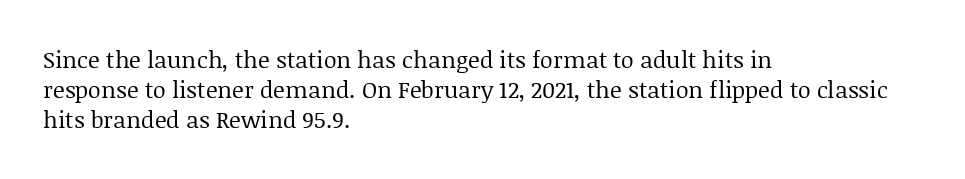
Q: Is the text bold? A: No.
Q: Is the text italic (slanted)? A: No, it is upright.
Q: Is the text underlined? A: No.
Q: How is the paragraph aligned? A: Left-aligned.
Q: Is the spacing between letters normal or unusually wide? A: Normal.
Q: Is the spacing between lines tight, normal or loose? A: Normal.
